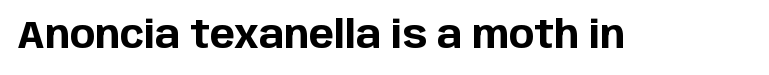
The image shows 38 px bold sans-serif type, upright; set normal letter spacing, not underlined; low stroke contrast and a large x-height.
